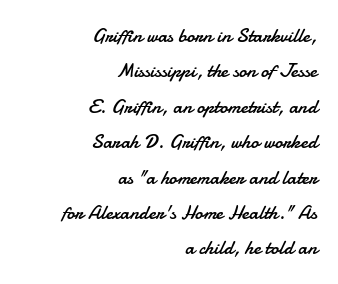
{"bold": "no", "underline": "no", "align": "right", "line_spacing_ratio": 1.77, "letter_spacing": "normal", "letter_spacing_em": 0.0, "glyph_px": 20}
